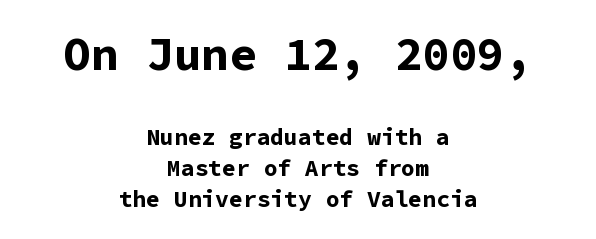
Notice how descenders clear the ascenders below comfortably — that's standard leading. Nobody touched the tracking dial on this one. Looks like terminal output: every glyph gets an equal slot. Each glyph is drawn with heavy, bold strokes.
